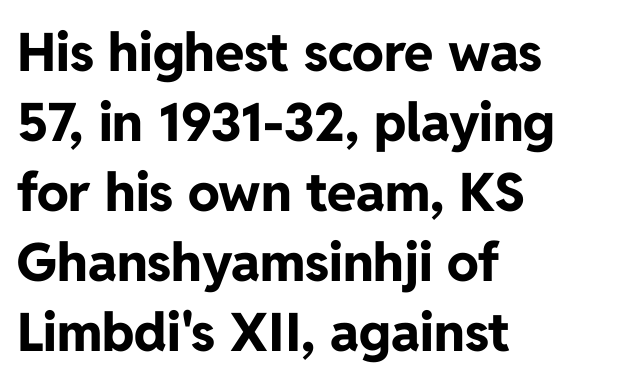
Q: Is the text bold? A: Yes.
Q: Is the text italic (slanted)? A: No, it is upright.
Q: Is the typeface a serif or a sans-serif typeface? A: Sans-serif.
Q: Is the text underlined? A: No.
Q: How is the paragraph aligned? A: Left-aligned.
Q: Is the spacing between letters normal or unusually wide? A: Normal.
Q: Is the spacing between lines tight, normal or loose? A: Normal.
Q: Width (condensed, normal, or wide)? A: Normal.
Q: Stroke contrast? A: Low.
Q: x-height? A: Medium.
Q: Monospaced? A: No.
